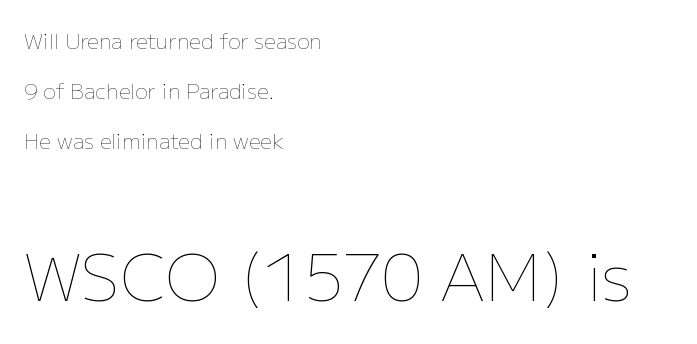
Q: Is the text bold? A: No.
Q: Is the text italic (slanted)? A: No, it is upright.
Q: Is the text underlined? A: No.
Q: How is the paragraph aligned? A: Left-aligned.
Q: Is the spacing between letters normal or unusually wide? A: Normal.
Q: Is the spacing between lines tight, normal or loose? A: Loose.
Q: Which block of text is set in a larger size, the first (top) or the second (bottom)? A: The second (bottom) one.
Q: Width (condensed, normal, or wide)? A: Normal.
Q: Stroke contrast? A: Low.
Q: x-height? A: Medium.
Q: Monospaced? A: No.
